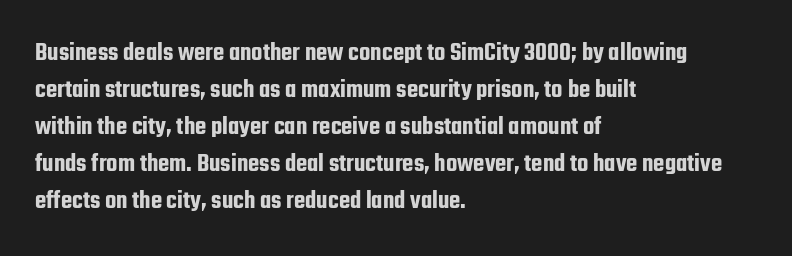
The image shows 26 px text type, upright; set left-aligned, normal line spacing (1.42x), normal letter spacing, not underlined.
